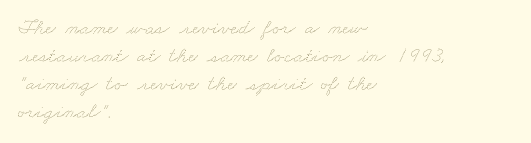
{"bold": "no", "underline": "no", "align": "left", "line_spacing": "normal", "line_spacing_ratio": 1.27, "letter_spacing": "normal", "letter_spacing_em": 0.0, "glyph_px": 22}
